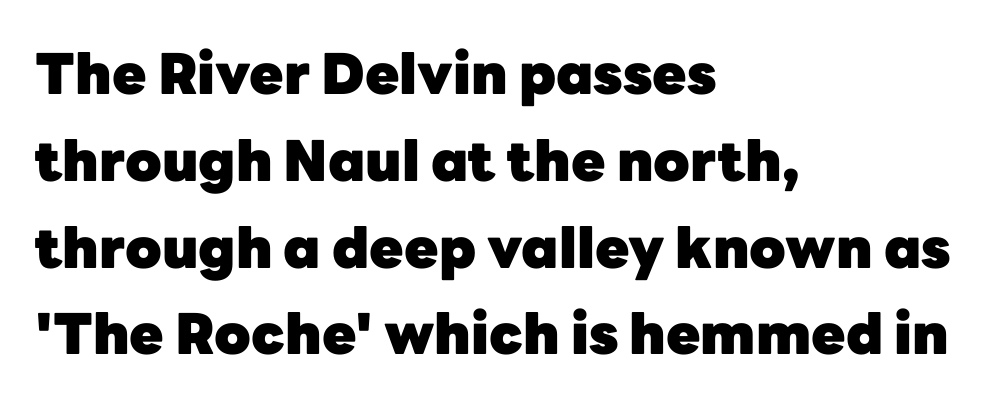
Q: Is the text bold? A: Yes.
Q: Is the text italic (slanted)? A: No, it is upright.
Q: Is the typeface a serif or a sans-serif typeface? A: Sans-serif.
Q: Is the text underlined? A: No.
Q: How is the paragraph aligned? A: Left-aligned.
Q: Is the spacing between letters normal or unusually wide? A: Normal.
Q: Is the spacing between lines tight, normal or loose? A: Normal.
Q: Width (condensed, normal, or wide)? A: Normal.
Q: Stroke contrast? A: Low.
Q: x-height? A: Medium.
Q: Monospaced? A: No.
